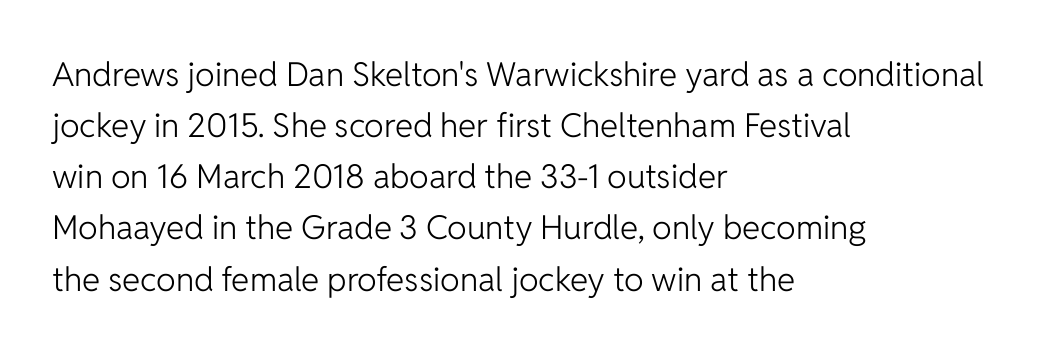
The image shows 33 px light sans-serif type, upright; set left-aligned, normal line spacing (1.55x), normal letter spacing, not underlined; low stroke contrast and a medium x-height.
